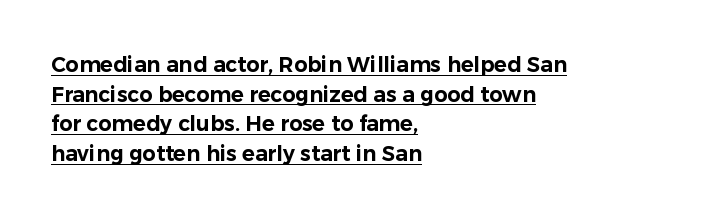
The image shows 21 px text type, upright; set left-aligned, normal line spacing (1.41x), normal letter spacing, underlined.
